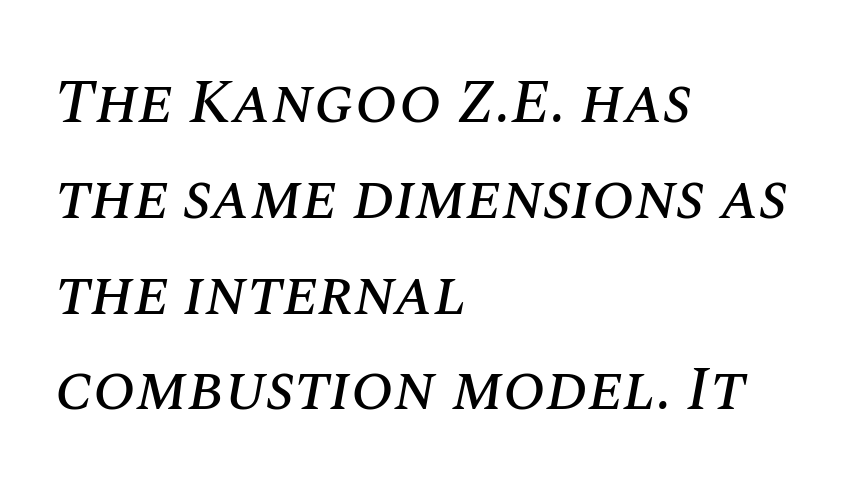
Q: Is the text italic (slanted)? A: Yes, it leans right by about 10 degrees.
Q: Is the text underlined? A: No.
Q: How is the paragraph aligned? A: Left-aligned.
Q: Is the spacing between letters normal or unusually wide? A: Normal.
Q: Is the spacing between lines tight, normal or loose? A: Normal.
Q: Width (condensed, normal, or wide)? A: Normal.
Q: Stroke contrast? A: Medium.
Q: x-height? A: Large.
Q: Monospaced? A: No.
